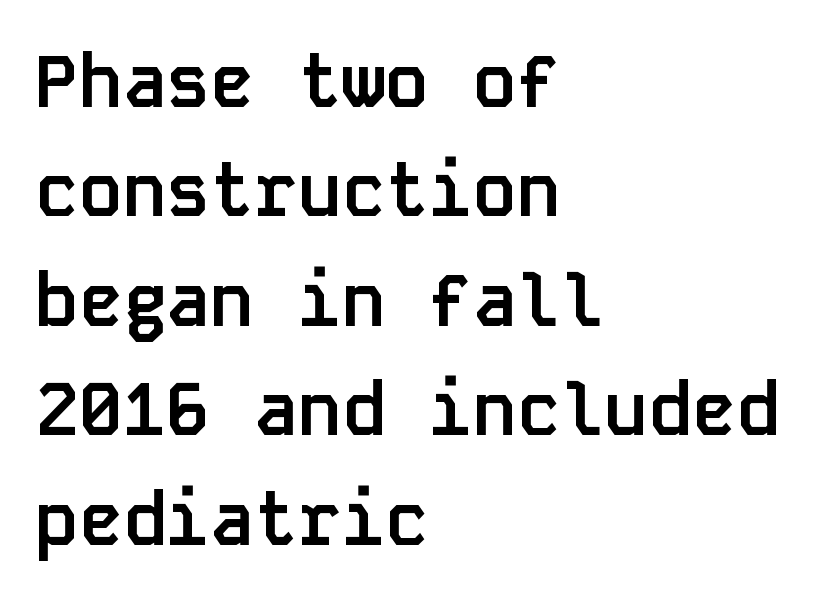
The letters march in equal steps, a hallmark of fixed-pitch type. This block has exactly the height ordinary leading produces. Observe the absence of serifs on each vertical stroke in this sample. The type sits square on the baseline with zero lean. Each line starts at the same left margin while the right side varies. The face used here is rendered with its standard letterfit.
